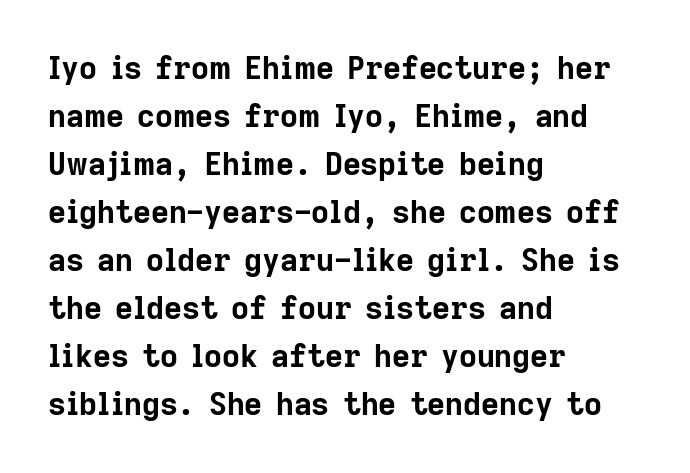
{"serif": "no", "italic": "no", "bold": "yes", "weight": "bold", "width": "normal", "stroke_contrast": "low", "x_height": "medium", "monospaced": "no", "underline": "no", "align": "left", "line_spacing": "normal", "line_spacing_ratio": 1.55, "letter_spacing": "normal", "letter_spacing_em": 0.0, "glyph_px": 31}
